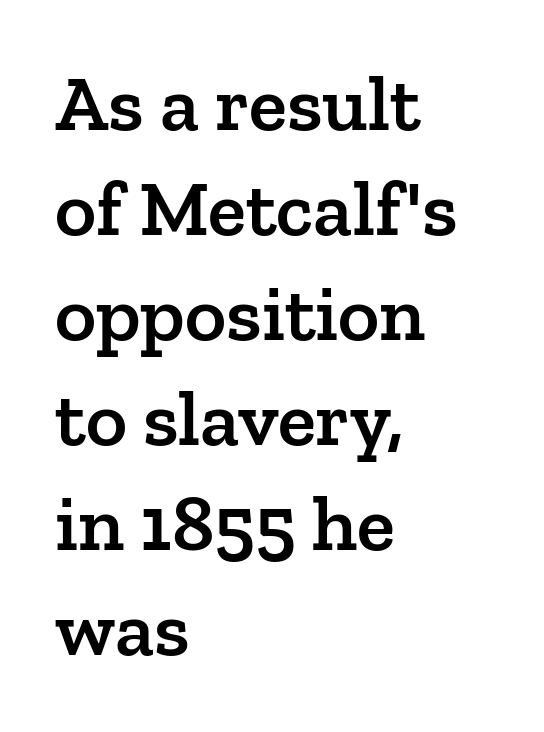
Descenders hang freely into open space. Vertical spacing — default. Do the characters align in a grid? No, the font is proportional. The typeface chosen for these lines features serifs. These words are printed semibold, heavier than regular yet not bold. Inter-character spacing is left at the font's built-in metrics.
